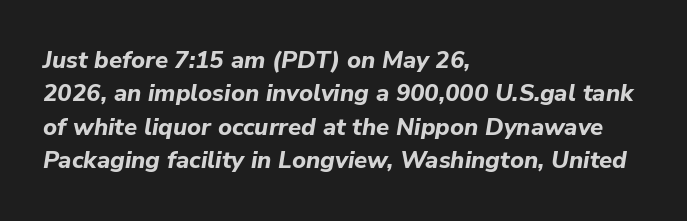
The image shows 24 px bold type, italic (leaning right); set left-aligned, normal line spacing (1.39x), normal letter spacing, not underlined.
